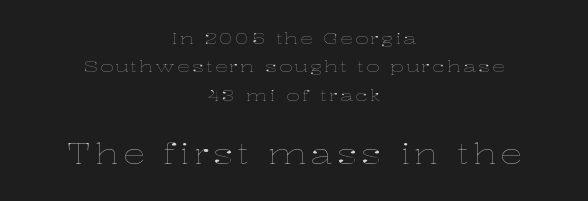
{"italic": "no", "bold": "no", "weight": "thin", "width": "wide", "stroke_contrast": "low", "x_height": "medium", "monospaced": "no", "underline": "no", "align": "center", "line_spacing_ratio": 1.77, "larger_block": "second", "size_ratio": 1.75, "glyph_px": 28}
